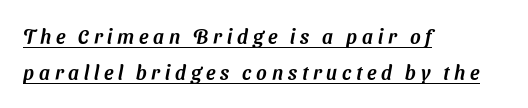
{"underline": "yes", "align": "left", "line_spacing_ratio": 1.81, "letter_spacing": "wide", "letter_spacing_em": 0.24, "glyph_px": 20}
